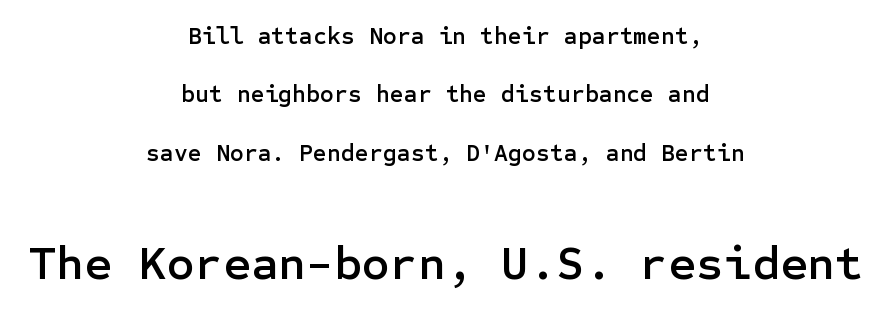
{"serif": "no", "italic": "no", "width": "normal", "stroke_contrast": "low", "x_height": "medium", "underline": "no", "align": "center", "line_spacing": "loose", "line_spacing_ratio": 2.43, "letter_spacing": "normal", "letter_spacing_em": 0.0, "larger_block": "second", "size_ratio": 2.0, "glyph_px": 48}
